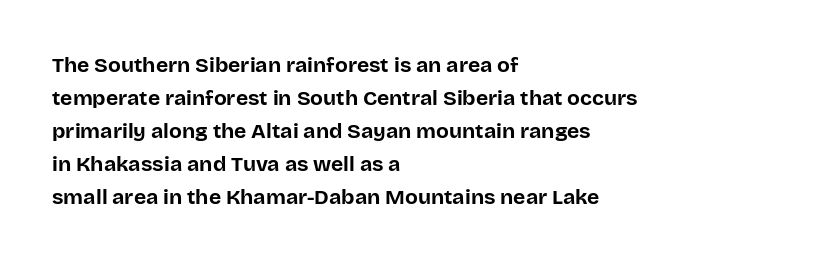
The image shows 21 px bold type, upright; set left-aligned, normal line spacing (1.57x), normal letter spacing, not underlined.
